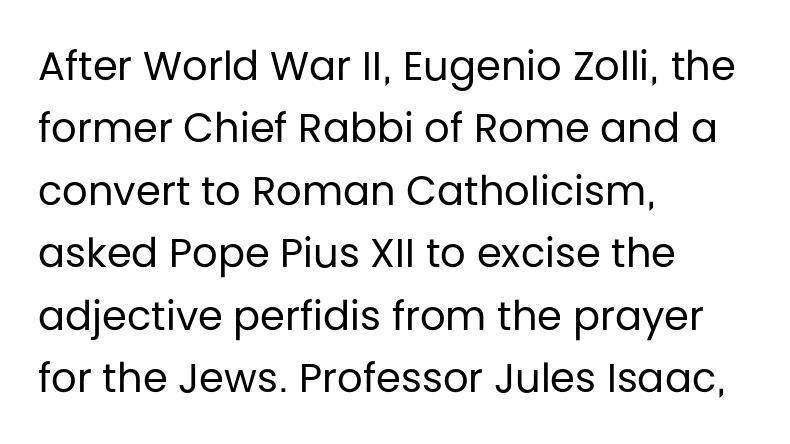
Vertically, the passage feels balanced, rows spaced as you'd expect. Notice how the stems are strictly vertical — no italics here. Clear beneath every line of the passage. No letter is thick-stroked: the sample isn't bold.
